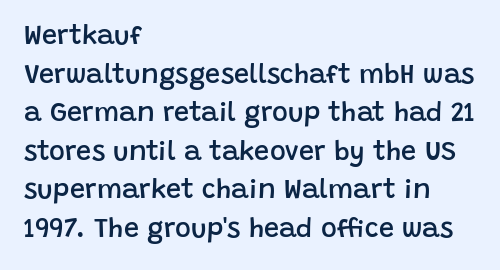
The image shows 27 px text type, upright; set left-aligned, normal line spacing (1.43x), normal letter spacing, not underlined.
